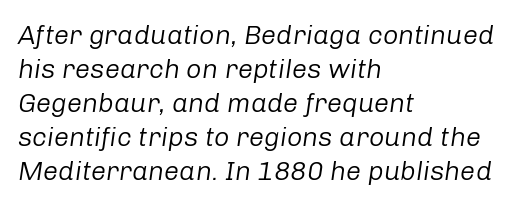
Weight: in the light-to-regular range. If you measured baseline to baseline, you'd find a middling distance. The lines are quadded left. Every character sits at an angle, as italics do. These lines keep a tight, regular rhythm from letter to letter. Lines of text with bare space underneath.
